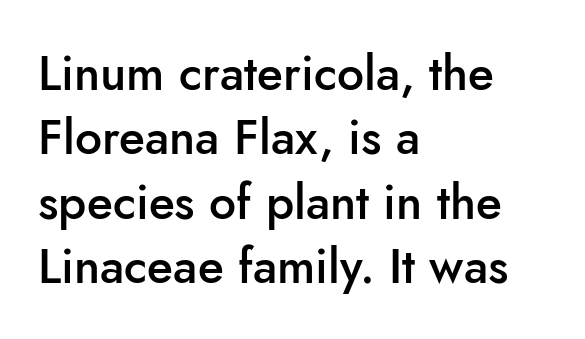
The glyphs are unaccompanied by any horizontal stroke below them. Line beginnings align vertically; line endings do not. In terms of letterform style, serifs are entirely absent. Nobody touched the tracking dial on this one.
